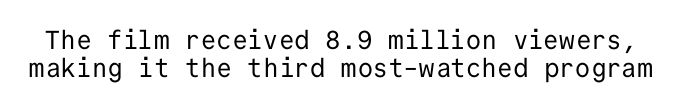
Underlining? Definitely not there. This sample uses plain, unmodified letter spacing. Ordinary non-slanted type is in use. The passage shown stacks its lines with hardly any gap.
